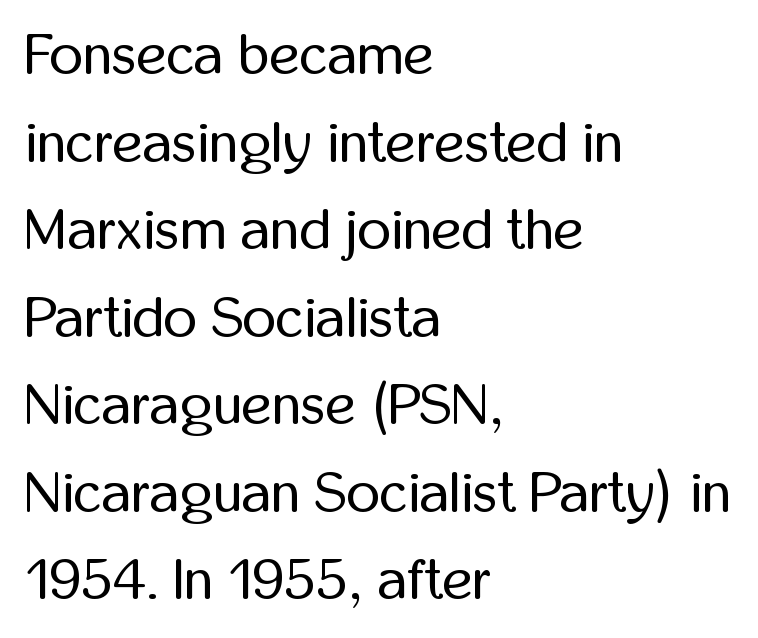
{"serif": "no", "italic": "no", "bold": "no", "weight": "regular", "width": "condensed", "stroke_contrast": "low", "x_height": "medium", "monospaced": "no", "underline": "no", "align": "left", "line_spacing": "normal", "line_spacing_ratio": 1.51, "letter_spacing": "normal", "letter_spacing_em": 0.0, "glyph_px": 58}
